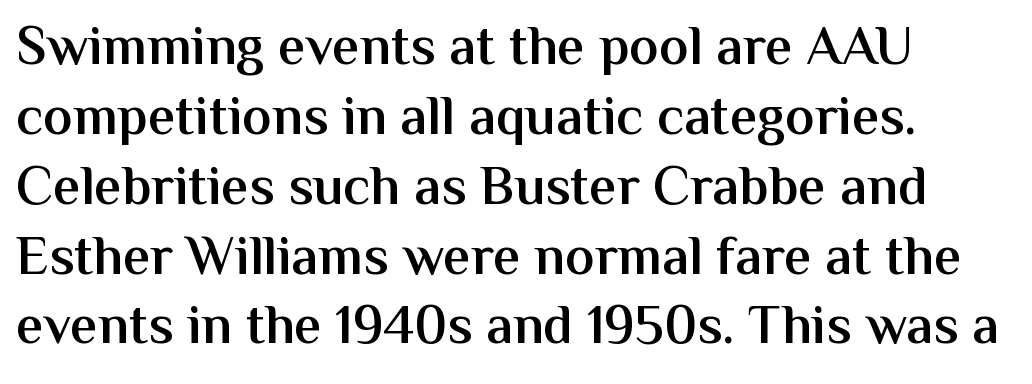
Q: Is the text bold? A: Semi-bold.
Q: Is the text italic (slanted)? A: No, it is upright.
Q: Is the typeface a serif or a sans-serif typeface? A: Sans-serif.
Q: Is the text underlined? A: No.
Q: How is the paragraph aligned? A: Left-aligned.
Q: Is the spacing between letters normal or unusually wide? A: Normal.
Q: Is the spacing between lines tight, normal or loose? A: Normal.
Q: Width (condensed, normal, or wide)? A: Normal.
Q: Stroke contrast? A: Medium.
Q: x-height? A: Medium.
Q: Monospaced? A: No.
